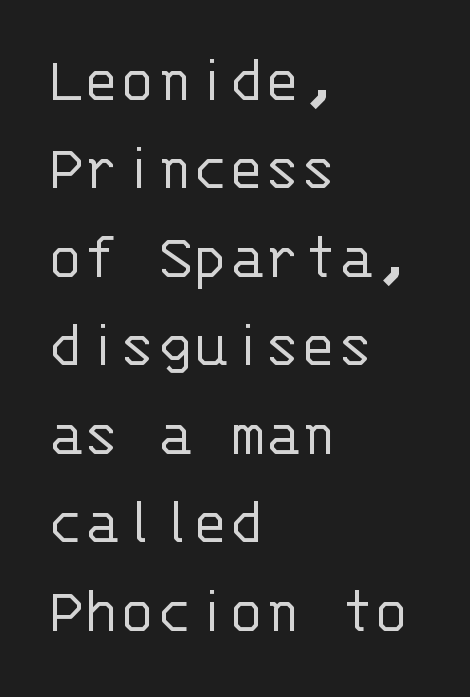
Q: Is the text bold? A: No.
Q: Is the text italic (slanted)? A: No, it is upright.
Q: Is the typeface a serif or a sans-serif typeface? A: Sans-serif.
Q: Is the text underlined? A: No.
Q: How is the paragraph aligned? A: Left-aligned.
Q: Is the spacing between letters normal or unusually wide? A: Normal.
Q: Is the spacing between lines tight, normal or loose? A: Normal.
Q: Width (condensed, normal, or wide)? A: Normal.
Q: Stroke contrast? A: Low.
Q: x-height? A: Large.
Q: Monospaced? A: Yes.
